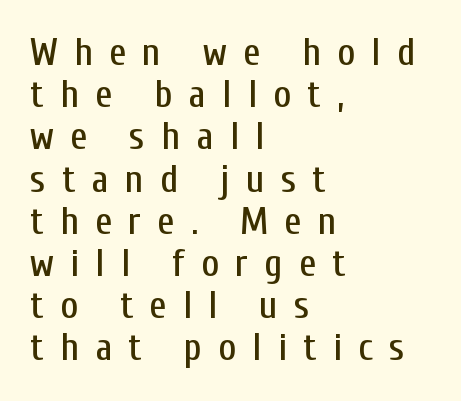
{"serif": "no", "italic": "no", "width": "condensed", "stroke_contrast": "low", "x_height": "medium", "monospaced": "no", "underline": "no", "align": "left", "line_spacing": "tight", "line_spacing_ratio": 1.11, "letter_spacing": "wide", "letter_spacing_em": 0.43, "glyph_px": 38}
